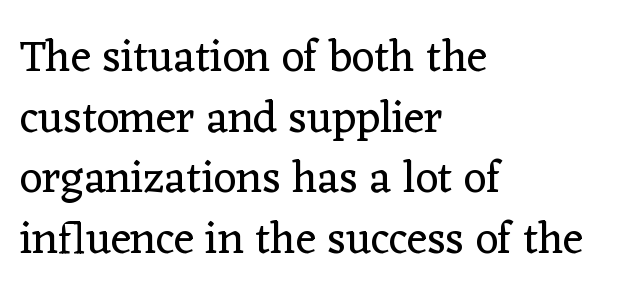
The image shows 44 px regular-weight serif type, upright; set left-aligned, normal line spacing (1.38x), normal letter spacing, not underlined; low stroke contrast and a medium x-height.
